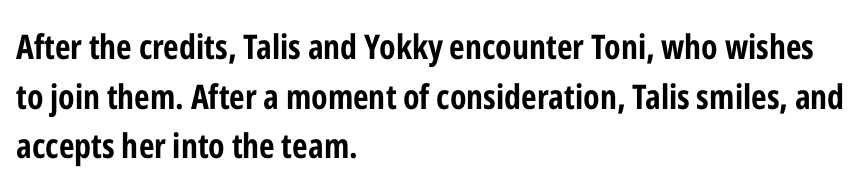
The letters stand upright; this is a roman face. Evenly set lines give the paragraph a standard silhouette. The horizontal fit of the characters is conventional and even. The type family on display is of the sans-serif kind.
